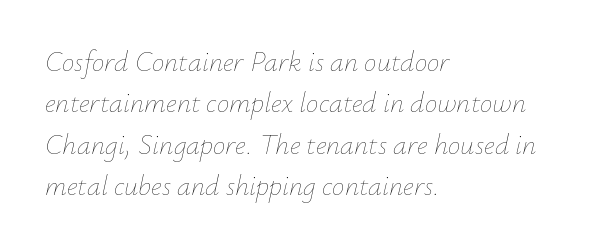
Q: Is the text bold? A: No.
Q: Is the text italic (slanted)? A: Yes, it leans right by about 12 degrees.
Q: Is the text underlined? A: No.
Q: How is the paragraph aligned? A: Left-aligned.
Q: Is the spacing between letters normal or unusually wide? A: Normal.
Q: Is the spacing between lines tight, normal or loose? A: Normal.
Q: Width (condensed, normal, or wide)? A: Normal.
Q: Stroke contrast? A: Low.
Q: x-height? A: Small.
Q: Monospaced? A: No.
